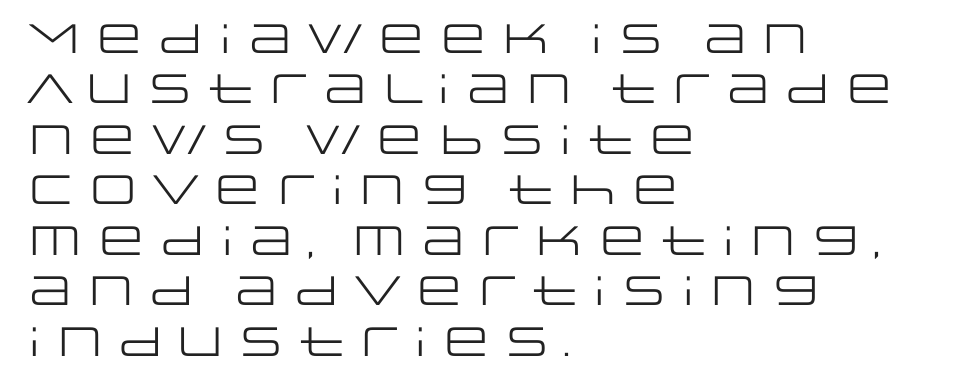
{"serif": "no", "italic": "no", "bold": "no", "weight": "regular", "width": "wide", "stroke_contrast": "low", "x_height": "large", "monospaced": "no", "underline": "no", "align": "left", "line_spacing_ratio": 1.23, "letter_spacing": "normal", "letter_spacing_em": 0.0, "glyph_px": 41}
